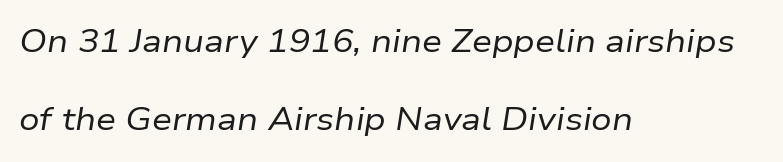
Q: Is the text bold? A: No.
Q: Is the text italic (slanted)? A: Yes, it leans right by about 9 degrees.
Q: Is the text underlined? A: No.
Q: How is the paragraph aligned? A: Left-aligned.
Q: Is the spacing between letters normal or unusually wide? A: Normal.
Q: Is the spacing between lines tight, normal or loose? A: Loose.
Q: Width (condensed, normal, or wide)? A: Normal.
Q: Stroke contrast? A: Low.
Q: x-height? A: Medium.
Q: Monospaced? A: No.
